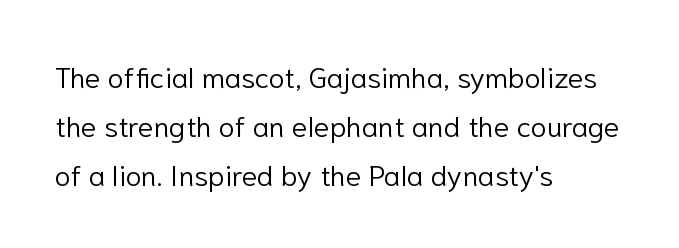
The text was rendered using a sans face with plain stroke endings. No chunkiness to these letters — they're not bold. A typesetter would call this proportional, since set widths differ per character. Tracking here is standard; glyphs follow each other at the usual distance. Whoever set this chose a conventional vertical rhythm.
